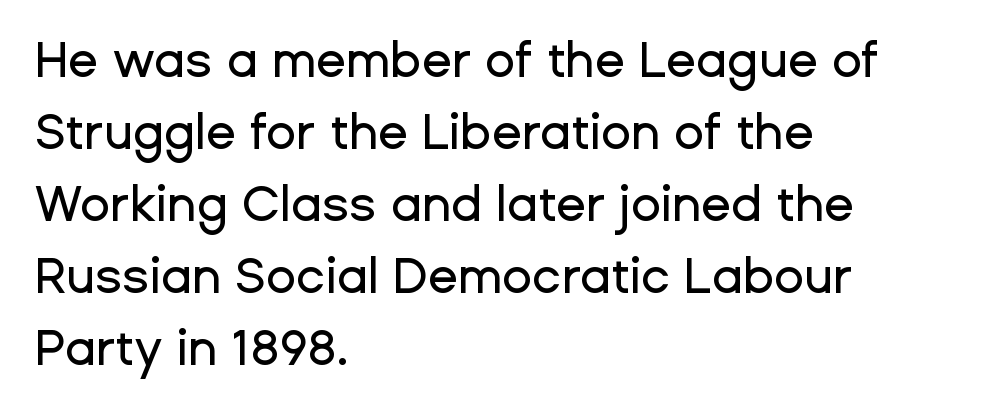
{"serif": "no", "italic": "no", "width": "normal", "stroke_contrast": "low", "x_height": "medium", "monospaced": "no", "underline": "no", "align": "left", "line_spacing": "normal", "line_spacing_ratio": 1.47, "letter_spacing": "normal", "letter_spacing_em": 0.0, "glyph_px": 49}
